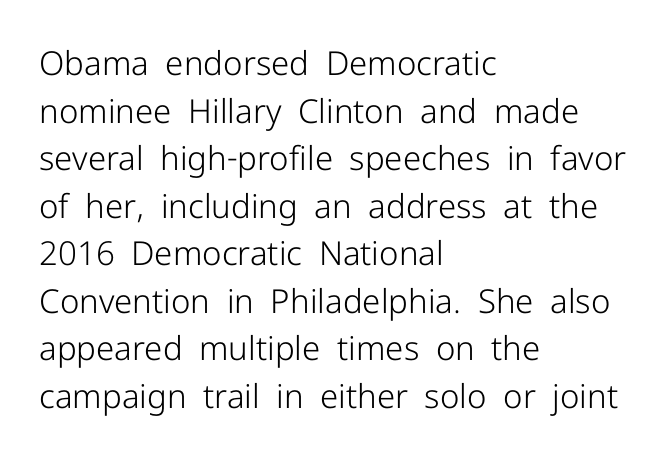
Q: Is the text bold? A: No.
Q: Is the text italic (slanted)? A: No, it is upright.
Q: Is the typeface a serif or a sans-serif typeface? A: Sans-serif.
Q: Is the text underlined? A: No.
Q: How is the paragraph aligned? A: Left-aligned.
Q: Is the spacing between letters normal or unusually wide? A: Normal.
Q: Is the spacing between lines tight, normal or loose? A: Normal.
Q: Width (condensed, normal, or wide)? A: Normal.
Q: Stroke contrast? A: Low.
Q: x-height? A: Medium.
Q: Monospaced? A: No.
